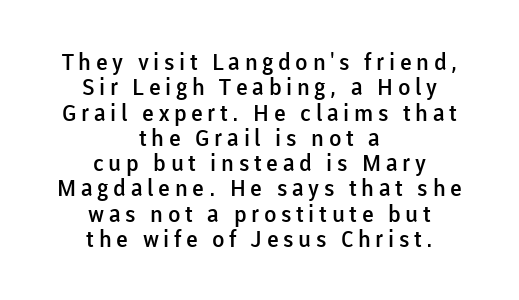
Ordinary non-slanted type is in use. There is plenty of visible air inserted between adjacent glyphs. The block of text is dense from top to bottom, with scant space between rows. Is the type bold? Partly — it's a semibold, heavier than regular but not fully bold.
